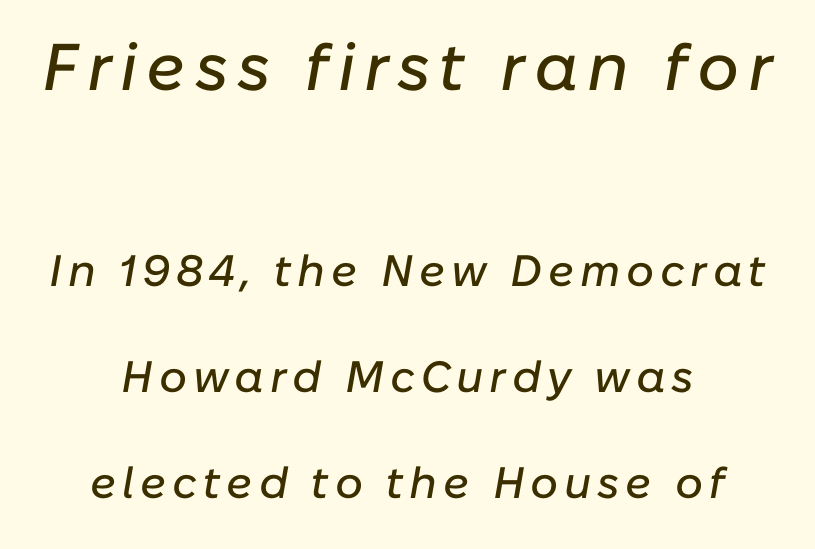
{"italic": "yes", "lean": "right", "slant_degrees": 10, "width": "normal", "stroke_contrast": "low", "x_height": "medium", "monospaced": "no", "underline": "no", "align": "center", "line_spacing": "loose", "line_spacing_ratio": 2.41, "larger_block": "first", "size_ratio": 1.5, "glyph_px": 66}
